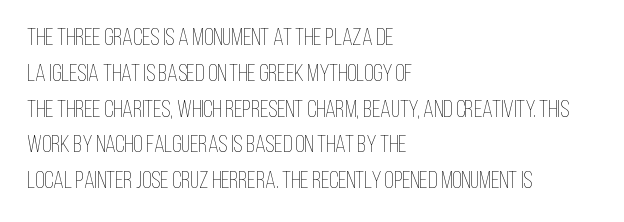
Q: Is the text bold? A: No.
Q: Is the text italic (slanted)? A: No, it is upright.
Q: Is the text underlined? A: No.
Q: How is the paragraph aligned? A: Left-aligned.
Q: Is the spacing between letters normal or unusually wide? A: Normal.
Q: Is the spacing between lines tight, normal or loose? A: Normal.
